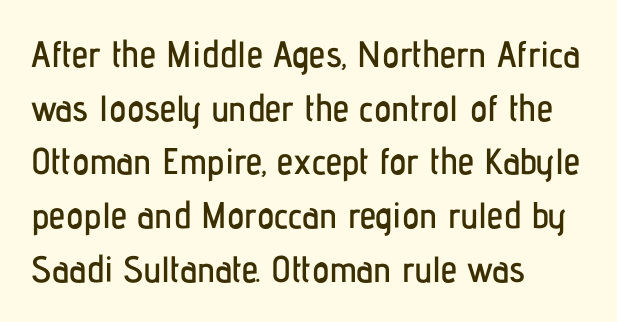
Q: Is the text italic (slanted)? A: No, it is upright.
Q: Is the typeface a serif or a sans-serif typeface? A: Sans-serif.
Q: Is the text underlined? A: No.
Q: How is the paragraph aligned? A: Left-aligned.
Q: Is the spacing between letters normal or unusually wide? A: Normal.
Q: Is the spacing between lines tight, normal or loose? A: Normal.
Q: Width (condensed, normal, or wide)? A: Condensed.
Q: Stroke contrast? A: Low.
Q: x-height? A: Medium.
Q: Monospaced? A: No.
